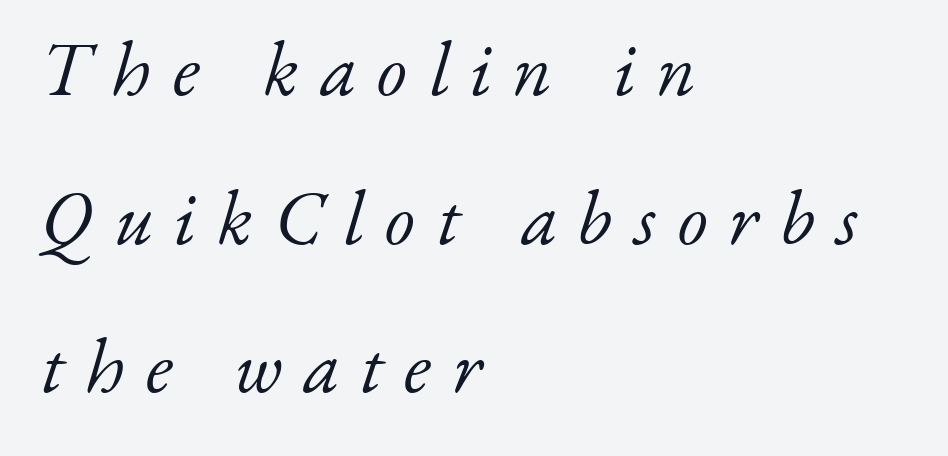
{"serif": "yes", "italic": "yes", "lean": "right", "slant_degrees": 17, "bold": "no", "weight": "light", "width": "normal", "stroke_contrast": "low", "x_height": "small", "monospaced": "no", "underline": "no", "align": "left", "line_spacing": "loose", "line_spacing_ratio": 1.93, "letter_spacing": "wide", "letter_spacing_em": 0.28, "glyph_px": 77}
